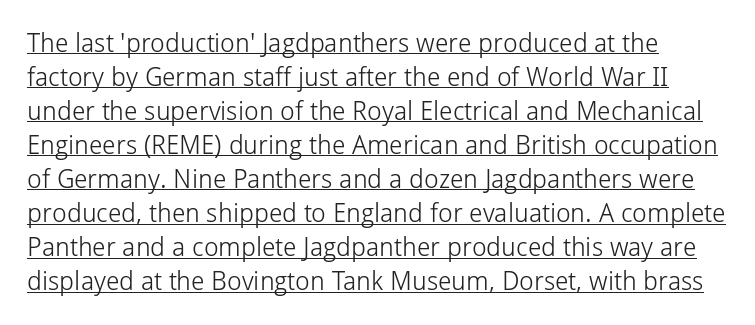
Q: Is the text bold? A: No.
Q: Is the text italic (slanted)? A: No, it is upright.
Q: Is the text underlined? A: Yes.
Q: Is the spacing between letters normal or unusually wide? A: Normal.
Q: Is the spacing between lines tight, normal or loose? A: Normal.
